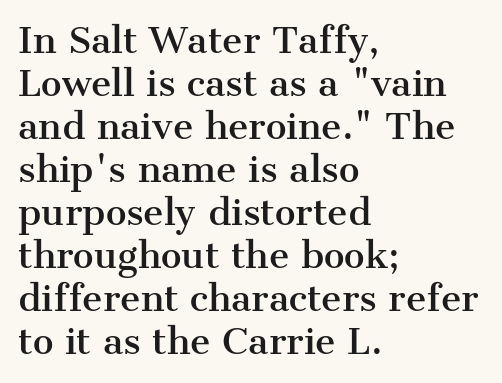
{"serif": "yes", "italic": "no", "width": "normal", "stroke_contrast": "medium", "x_height": "medium", "monospaced": "no", "underline": "no", "align": "left", "line_spacing_ratio": 1.23, "letter_spacing": "normal", "letter_spacing_em": 0.0, "glyph_px": 35}
